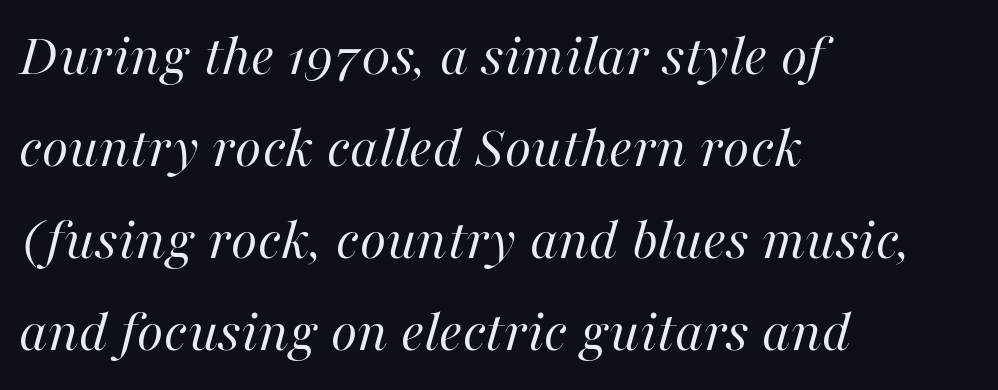
Q: Is the text bold? A: No.
Q: Is the text italic (slanted)? A: Yes, it leans right by about 16 degrees.
Q: Is the text underlined? A: No.
Q: How is the paragraph aligned? A: Left-aligned.
Q: Is the spacing between letters normal or unusually wide? A: Normal.
Q: Is the spacing between lines tight, normal or loose? A: Normal.
Q: Width (condensed, normal, or wide)? A: Normal.
Q: Stroke contrast? A: High.
Q: x-height? A: Medium.
Q: Monospaced? A: No.
